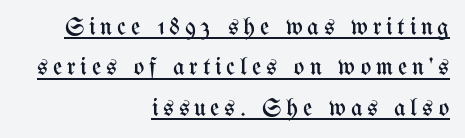
Q: Is the text bold? A: No.
Q: Is the text italic (slanted)? A: No, it is upright.
Q: Is the text underlined? A: Yes.
Q: How is the paragraph aligned? A: Right-aligned.
Q: Is the spacing between lines tight, normal or loose? A: Normal.
